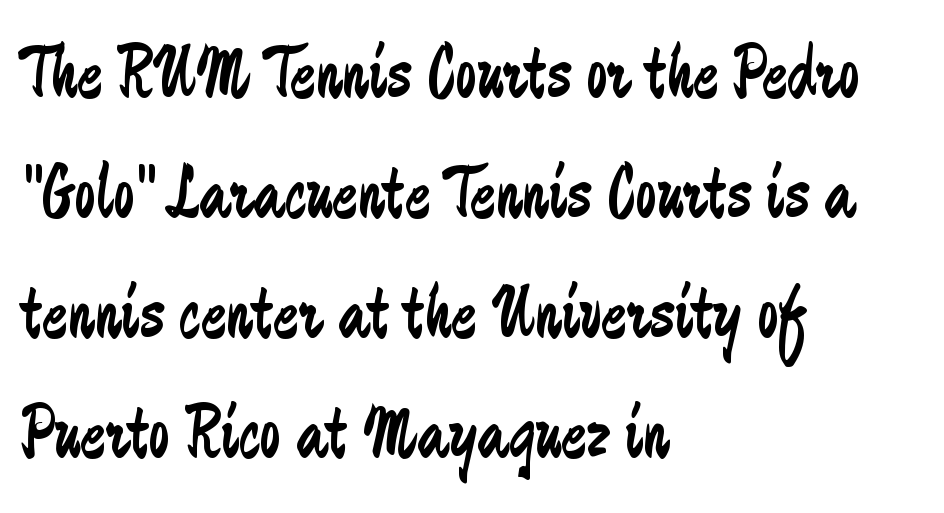
You could not count columns in this text — the font is proportionally spaced. The specimen omits any rule beneath the text block's lines. Each stroke keeps to a modest, everyday thickness or less. Which margin do the lines hug? The left one — the right edge is uneven. This sample keeps an unexceptional amount of space between lines.
